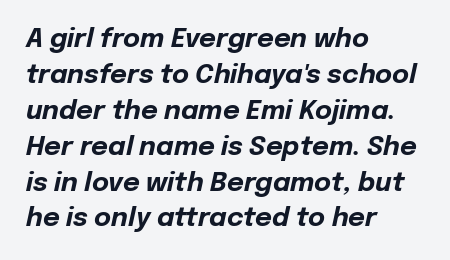
{"italic": "yes", "lean": "right", "slant_degrees": 12, "bold": "yes", "underline": "no", "align": "left", "line_spacing": "normal", "line_spacing_ratio": 1.38, "letter_spacing": "normal", "letter_spacing_em": 0.0, "glyph_px": 26}
